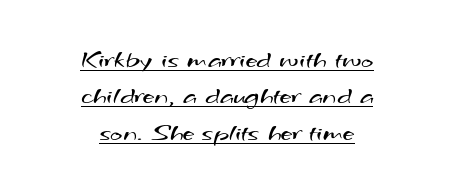
Layout note: lines centered. Compared with typical paragraphs, the rows here are spaced about the same. The face looks like a standard text weight, possibly lighter. This sample carries an underscore along the baseline area. Compared with typical body copy, the letter spacing here is the same.
